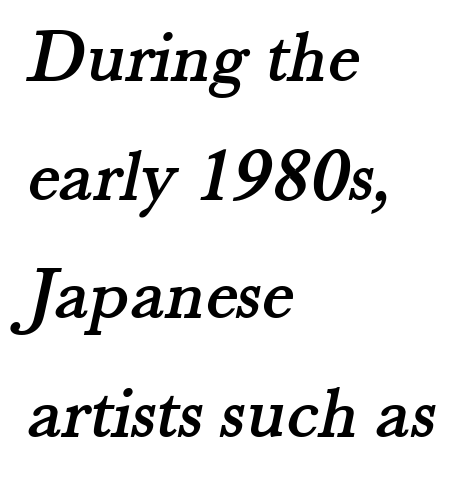
Q: Is the typeface a serif or a sans-serif typeface? A: Serif.
Q: Is the text underlined? A: No.
Q: How is the paragraph aligned? A: Left-aligned.
Q: Is the spacing between letters normal or unusually wide? A: Normal.
Q: Is the spacing between lines tight, normal or loose? A: Normal.
Q: Width (condensed, normal, or wide)? A: Normal.
Q: Stroke contrast? A: Medium.
Q: x-height? A: Small.
Q: Monospaced? A: No.
